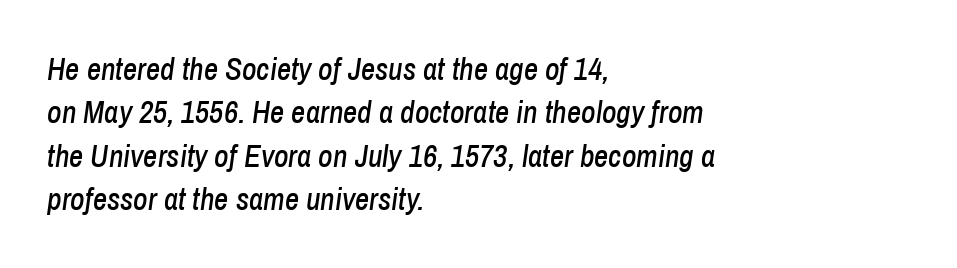
Q: Is the text italic (slanted)? A: Yes, it leans right by about 8 degrees.
Q: Is the text underlined? A: No.
Q: How is the paragraph aligned? A: Left-aligned.
Q: Is the spacing between letters normal or unusually wide? A: Normal.
Q: Is the spacing between lines tight, normal or loose? A: Normal.
Q: Width (condensed, normal, or wide)? A: Condensed.
Q: Stroke contrast? A: Low.
Q: x-height? A: Medium.
Q: Monospaced? A: No.
